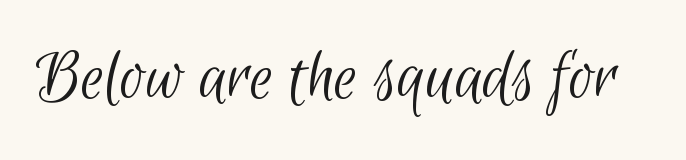
Q: Is the text bold? A: No.
Q: Is the typeface a serif or a sans-serif typeface? A: Sans-serif.
Q: Is the text underlined? A: No.
Q: Is the spacing between letters normal or unusually wide? A: Normal.
Q: Width (condensed, normal, or wide)? A: Condensed.
Q: Stroke contrast? A: Low.
Q: x-height? A: Small.
Q: Monospaced? A: No.
